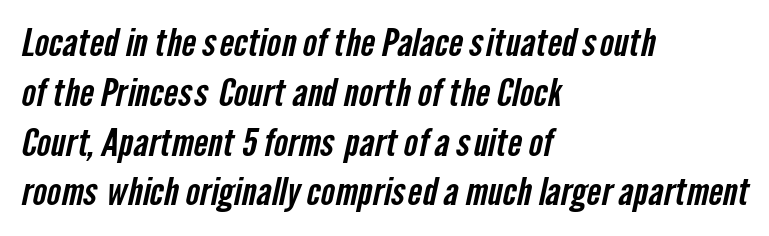
Honestly, the row spacing looks completely unremarkable. You could call the tracking neutral — neither tight nor loose. In terms of letterform style, serifs are entirely absent. A typesetter would call this proportional, since set widths differ per character. Just letters on the line, the space beneath them empty. Each line starts at the same left margin while the right side varies.
